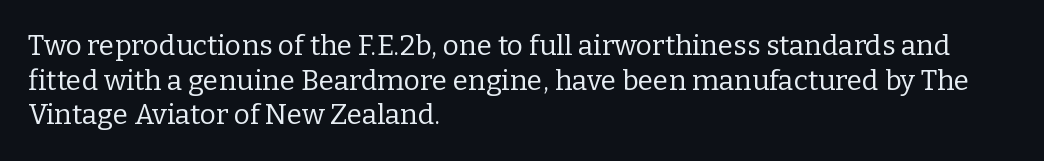
{"serif": "yes", "italic": "no", "bold": "no", "weight": "regular", "width": "normal", "stroke_contrast": "low", "x_height": "medium", "monospaced": "no", "underline": "no", "align": "left", "line_spacing_ratio": 1.24, "letter_spacing": "normal", "letter_spacing_em": 0.0, "glyph_px": 28}
